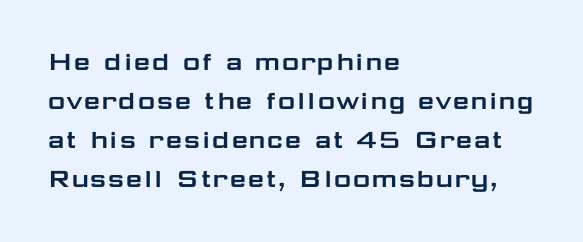
Q: Is the text italic (slanted)? A: No, it is upright.
Q: Is the typeface a serif or a sans-serif typeface? A: Sans-serif.
Q: Is the text underlined? A: No.
Q: How is the paragraph aligned? A: Left-aligned.
Q: Is the spacing between letters normal or unusually wide? A: Normal.
Q: Is the spacing between lines tight, normal or loose? A: Normal.
Q: Width (condensed, normal, or wide)? A: Wide.
Q: Stroke contrast? A: Low.
Q: x-height? A: Medium.
Q: Monospaced? A: No.
